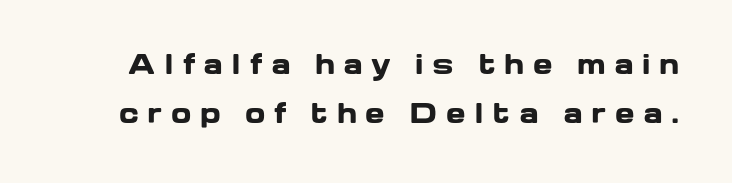
The image shows 26 px bold type, upright; set line spacing 1.88x, unusually wide letter spacing (+0.32 em), not underlined.
